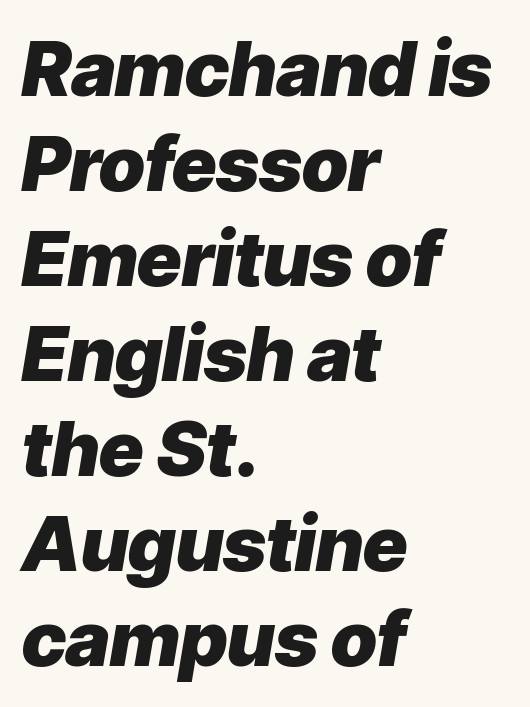
{"italic": "yes", "lean": "right", "slant_degrees": 9, "bold": "yes", "weight": "heavy", "width": "normal", "stroke_contrast": "low", "x_height": "medium", "monospaced": "no", "underline": "no", "align": "left", "line_spacing": "normal", "line_spacing_ratio": 1.25, "letter_spacing": "normal", "letter_spacing_em": 0.0, "glyph_px": 76}
